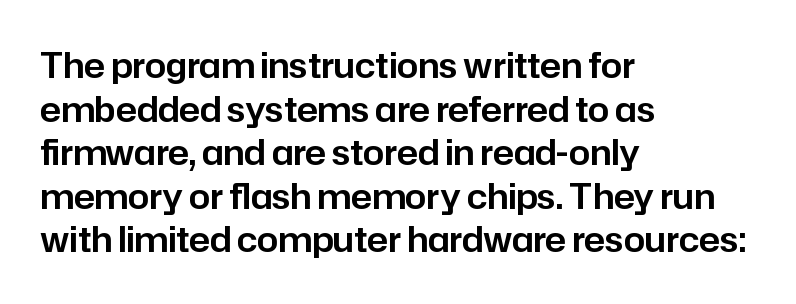
The image shows 34 px sans-serif type, upright; set left-aligned, normal line spacing (1.28x), normal letter spacing, not underlined; low stroke contrast and a medium x-height.
